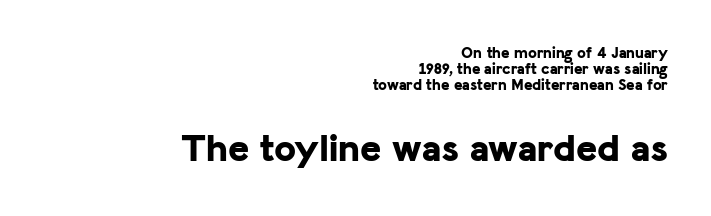
What stands out about the letter spacing? Nothing — it is the standard amount. You could not count columns in this text — the font is proportionally spaced. The area under the type is left untouched. This block would grow much taller if given ordinary leading; it's compressed now. The lines are quadded right.
